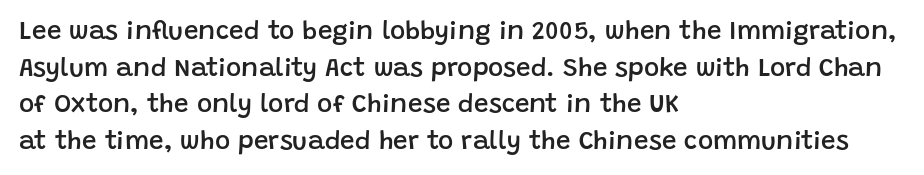
{"italic": "no", "bold": "semi", "underline": "no", "align": "left", "line_spacing": "normal", "line_spacing_ratio": 1.41, "letter_spacing": "normal", "letter_spacing_em": 0.0, "glyph_px": 26}
